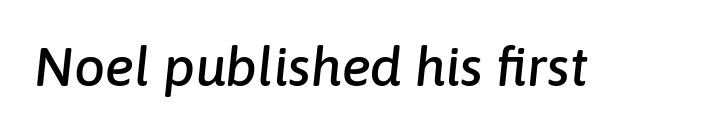
Q: Is the text italic (slanted)? A: Yes, it leans right by about 6 degrees.
Q: Is the text underlined? A: No.
Q: Is the spacing between letters normal or unusually wide? A: Normal.
Q: Width (condensed, normal, or wide)? A: Normal.
Q: Stroke contrast? A: Low.
Q: x-height? A: Medium.
Q: Monospaced? A: No.
